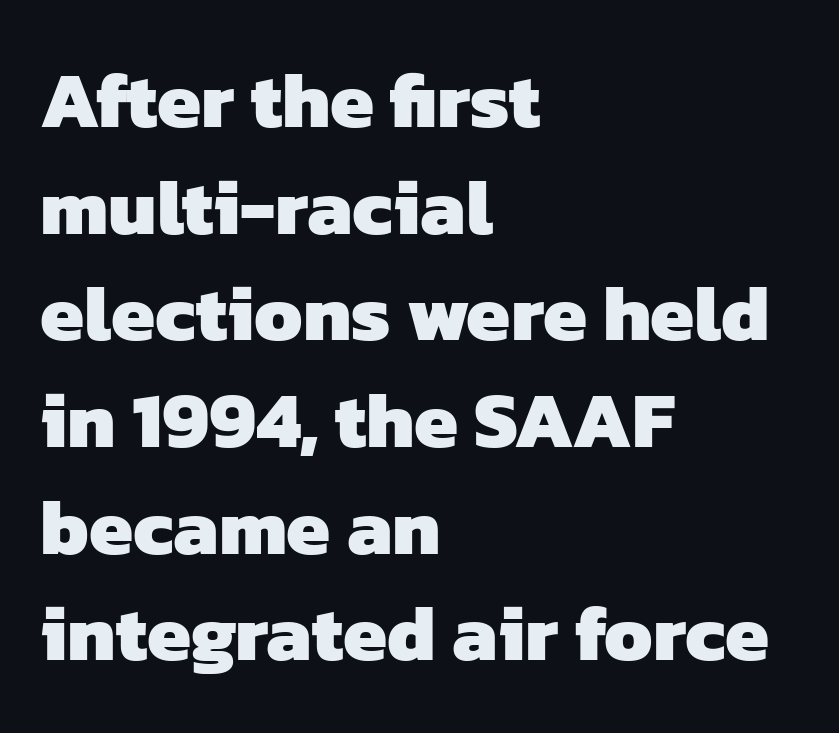
Line starts are locked; line ends wander. Tracking value appears to be zero — textbook default spacing. The font family rendered here belongs to the sans-serif group. A bare baseline throughout the passage. These lines are rendered in a variable-pitch font.
